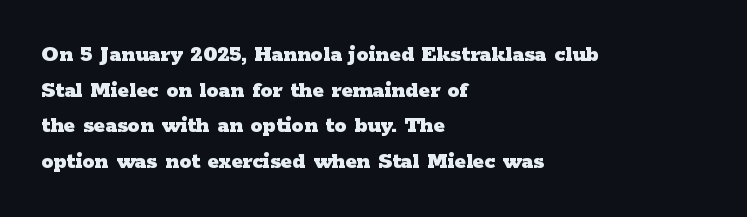
Its strokes are broad and dark, the hallmark of bold type. Short and long lines alike share a common starting point at left. Reading down the column, the eye jumps a familiar distance to each next line. Bare-footed words on every line.
